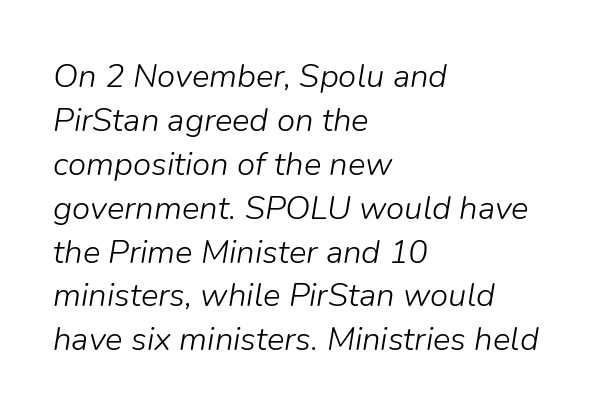
{"italic": "yes", "lean": "right", "slant_degrees": 9, "bold": "no", "weight": "light", "width": "normal", "stroke_contrast": "low", "x_height": "medium", "monospaced": "no", "underline": "no", "align": "left", "line_spacing": "normal", "line_spacing_ratio": 1.33, "letter_spacing": "normal", "letter_spacing_em": 0.0, "glyph_px": 33}
